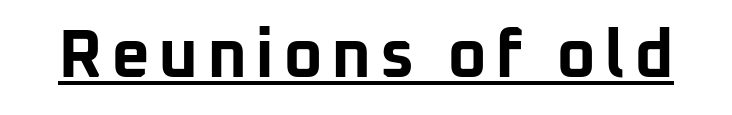
Compared with an ordinary text face, these strokes are far heavier — a full bold. The characters display no serif detailing; their extremities are plain. These lines are rendered in a variable-pitch font. Caption: lettering with a line underneath.
